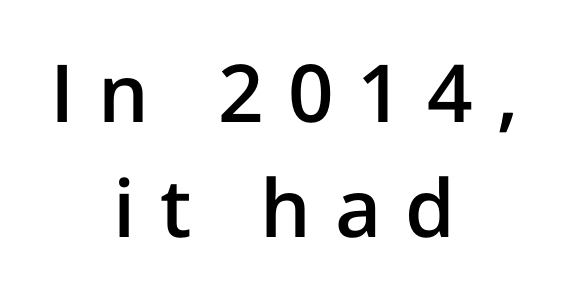
Typesetter's note: demi weight, one step under bold. In terms of leading, this rendering sits right in the middle. Varying glyph widths throughout — classic text-font behaviour. The lettering stays uniformly vertical, giving the passage a roman look. No word sits above an underline. Between one letter and the next there's a generous, obvious gap.
